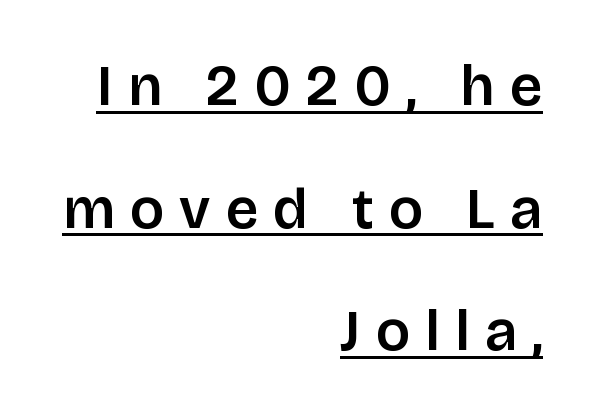
{"serif": "no", "italic": "no", "width": "normal", "stroke_contrast": "low", "x_height": "large", "monospaced": "no", "underline": "yes", "align": "right", "line_spacing": "loose", "line_spacing_ratio": 2.15, "letter_spacing": "wide", "letter_spacing_em": 0.27, "glyph_px": 57}
